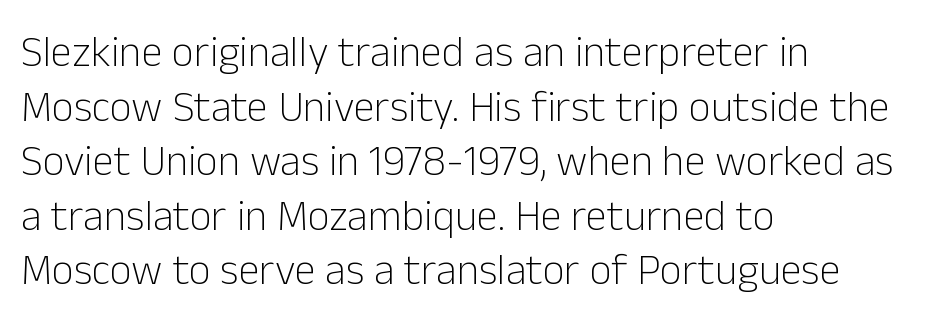
The image shows 43 px light sans-serif type, upright; set left-aligned, normal line spacing (1.27x), normal letter spacing, not underlined; low stroke contrast and a medium x-height.
